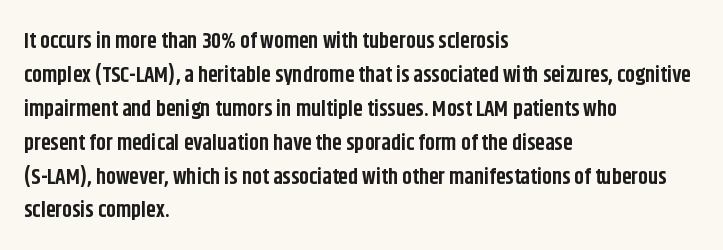
The image shows 22 px bold type, upright; set left-aligned, normal line spacing (1.54x), normal letter spacing, not underlined.
